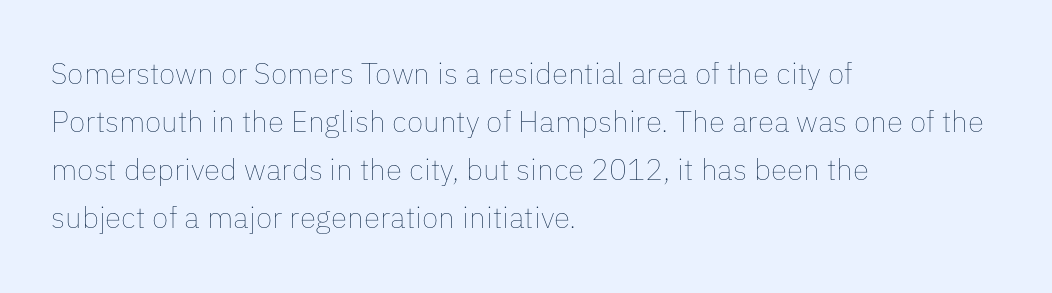
{"italic": "no", "bold": "no", "weight": "thin", "width": "normal", "stroke_contrast": "low", "x_height": "medium", "monospaced": "no", "underline": "no", "align": "left", "line_spacing": "normal", "line_spacing_ratio": 1.6, "letter_spacing": "normal", "letter_spacing_em": 0.0, "glyph_px": 30}
